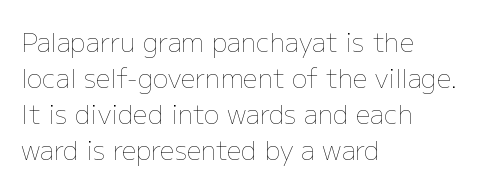
{"italic": "no", "bold": "no", "underline": "no", "align": "left", "line_spacing": "normal", "line_spacing_ratio": 1.39, "letter_spacing": "normal", "letter_spacing_em": 0.0, "glyph_px": 26}
